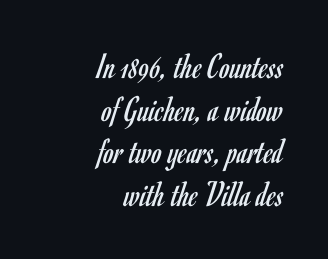
Q: Is the text bold? A: No.
Q: Is the text italic (slanted)? A: Yes.
Q: Is the typeface a serif or a sans-serif typeface? A: Sans-serif.
Q: Is the text underlined? A: No.
Q: How is the paragraph aligned? A: Right-aligned.
Q: Is the spacing between letters normal or unusually wide? A: Normal.
Q: Is the spacing between lines tight, normal or loose? A: Tight.
Q: Width (condensed, normal, or wide)? A: Condensed.
Q: Stroke contrast? A: Low.
Q: x-height? A: Small.
Q: Monospaced? A: No.
